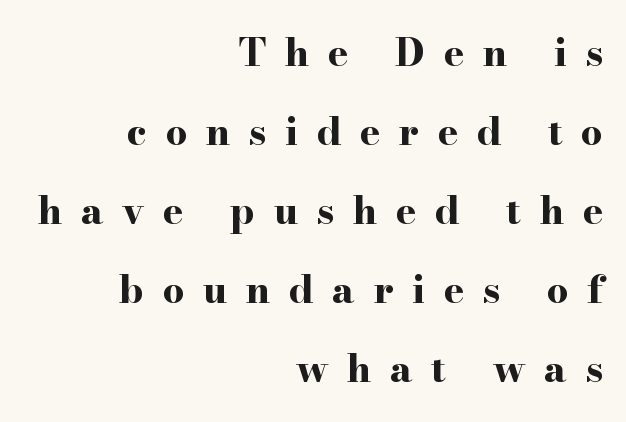
{"serif": "yes", "italic": "no", "bold": "yes", "weight": "bold", "width": "wide", "stroke_contrast": "high", "x_height": "small", "monospaced": "no", "underline": "no", "align": "right", "line_spacing": "loose", "line_spacing_ratio": 2.08, "letter_spacing": "wide", "letter_spacing_em": 0.49, "glyph_px": 38}
